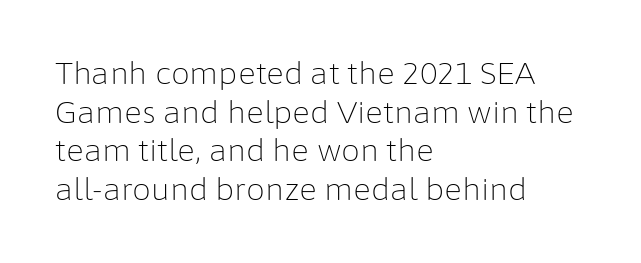
{"serif": "no", "italic": "no", "bold": "no", "weight": "light", "width": "normal", "stroke_contrast": "low", "x_height": "medium", "monospaced": "no", "underline": "no", "align": "left", "line_spacing": "normal", "line_spacing_ratio": 1.29, "letter_spacing": "normal", "letter_spacing_em": 0.0, "glyph_px": 30}
